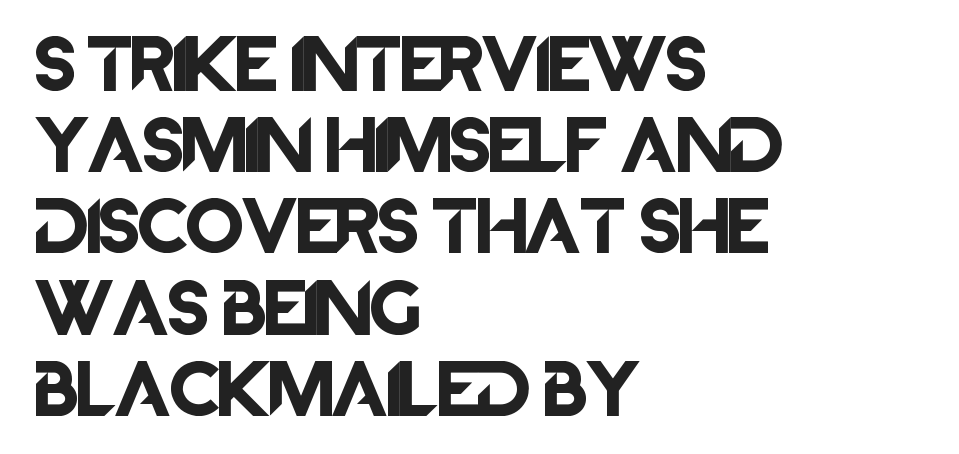
{"serif": "no", "italic": "no", "width": "normal", "stroke_contrast": "low", "x_height": "large", "monospaced": "no", "underline": "no", "align": "left", "line_spacing": "normal", "line_spacing_ratio": 1.4, "letter_spacing": "normal", "letter_spacing_em": 0.0, "glyph_px": 58}
